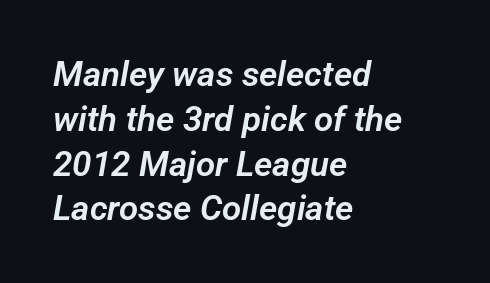
Nobody drew a line under any word here. Character widths vary here, with narrow letters taking less room than wide ones. Here the glyphs are tracked normally, forming tight word shapes. To sum up the face: it is a sans, with no serifs. Notice how the passage keeps a crisp vertical edge on the left only.
